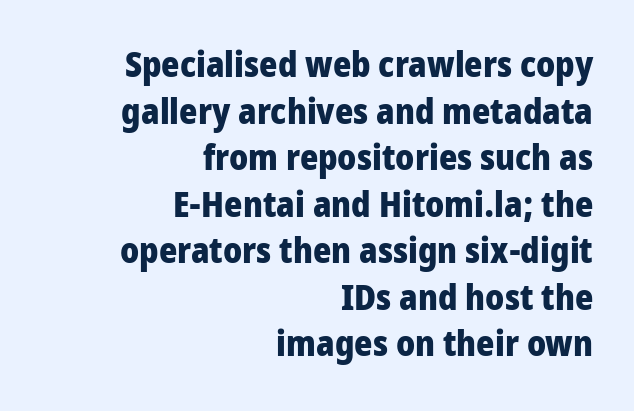
Posture: straight, roman, zero tilt. Only glyphs here, with clear space below each row. This sample uses plain, unmodified letter spacing. This rendering uses right alignment, leaving the left contour irregular. Note the varied advance widths — an 'i' is clearly narrower than an 'm'. In terms of leading, this rendering sits right in the middle.
